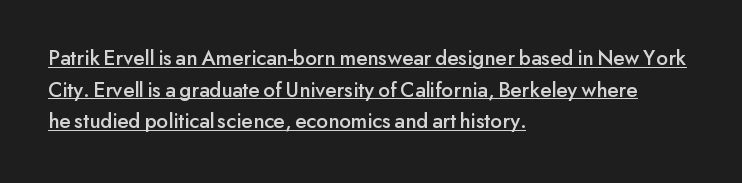
{"italic": "no", "underline": "yes", "align": "left", "line_spacing": "normal", "line_spacing_ratio": 1.44, "letter_spacing": "normal", "letter_spacing_em": 0.0, "glyph_px": 22}
